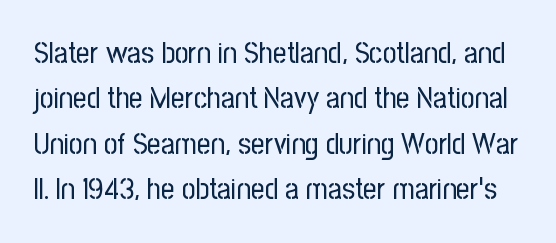
The image shows 30 px regular-weight, condensed sans-serif type, upright; set normal line spacing (1.51x), normal letter spacing, not underlined; low stroke contrast and a medium x-height.
